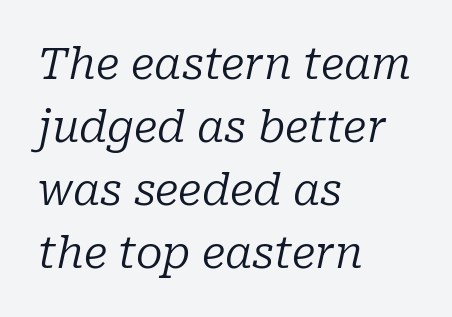
Q: Is the text bold? A: No.
Q: Is the text italic (slanted)? A: Yes, it leans right by about 10 degrees.
Q: Is the typeface a serif or a sans-serif typeface? A: Serif.
Q: Is the text underlined? A: No.
Q: How is the paragraph aligned? A: Left-aligned.
Q: Is the spacing between letters normal or unusually wide? A: Normal.
Q: Is the spacing between lines tight, normal or loose? A: Normal.
Q: Width (condensed, normal, or wide)? A: Normal.
Q: Stroke contrast? A: Low.
Q: x-height? A: Medium.
Q: Monospaced? A: No.
